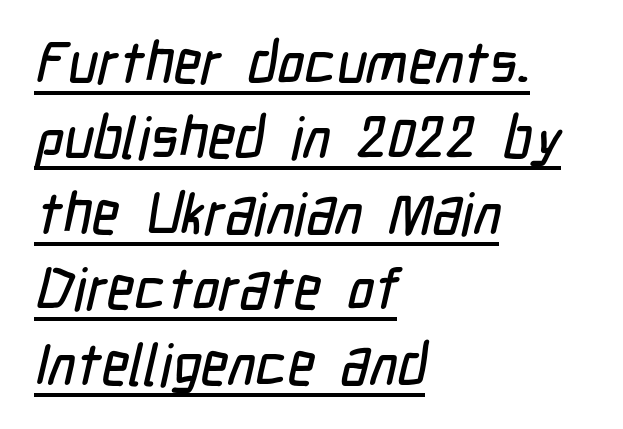
The paragraph shown leans on its left margin. Looks like regular typesetting: each glyph gets only the width it needs. Check the space under the baseline: a stroke is drawn there. Each letter's strokes conclude bluntly, with no projecting serifs. You could call the tracking neutral — neither tight nor loose. Notice how descenders clear the ascenders below comfortably — that's standard leading.
